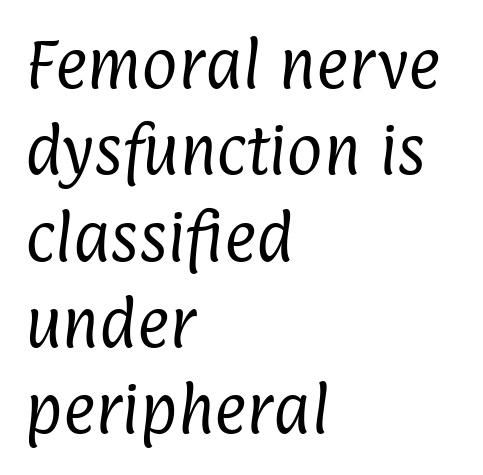
{"serif": "no", "bold": "no", "weight": "regular", "width": "condensed", "stroke_contrast": "low", "x_height": "medium", "monospaced": "no", "underline": "no", "align": "left", "line_spacing": "normal", "line_spacing_ratio": 1.57, "letter_spacing": "normal", "letter_spacing_em": 0.0, "glyph_px": 55}
